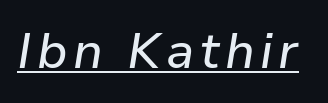
{"italic": "yes", "lean": "right", "slant_degrees": 9, "width": "normal", "stroke_contrast": "low", "x_height": "medium", "monospaced": "no", "underline": "yes", "glyph_px": 50}
